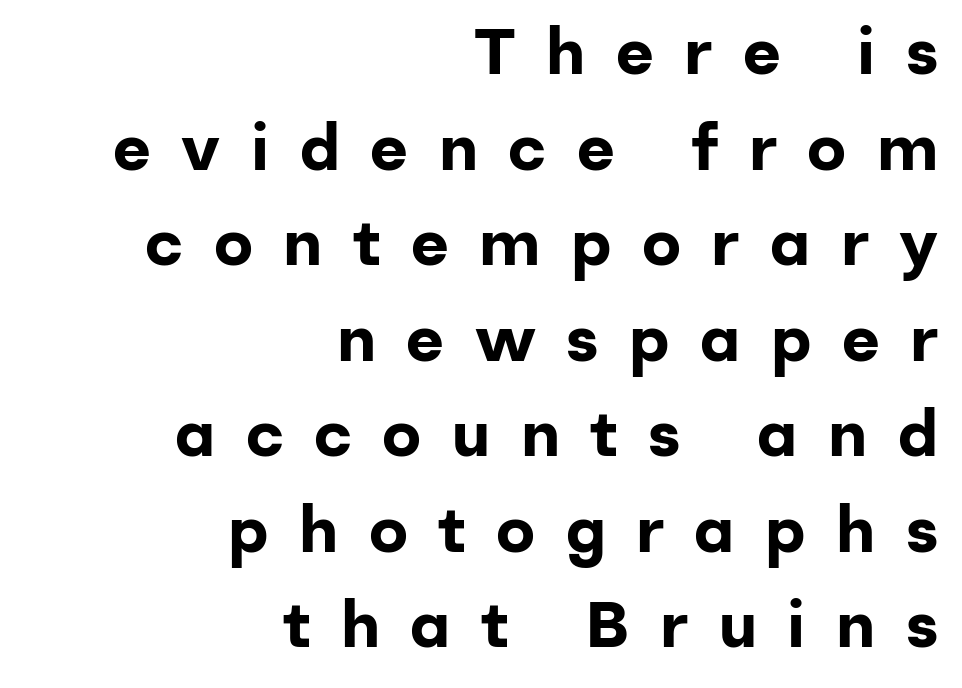
Q: Is the text bold? A: Yes.
Q: Is the text italic (slanted)? A: No, it is upright.
Q: Is the typeface a serif or a sans-serif typeface? A: Sans-serif.
Q: Is the text underlined? A: No.
Q: How is the paragraph aligned? A: Right-aligned.
Q: Is the spacing between letters normal or unusually wide? A: Unusually wide.
Q: Is the spacing between lines tight, normal or loose? A: Normal.
Q: Width (condensed, normal, or wide)? A: Normal.
Q: Stroke contrast? A: Low.
Q: x-height? A: Medium.
Q: Monospaced? A: No.
